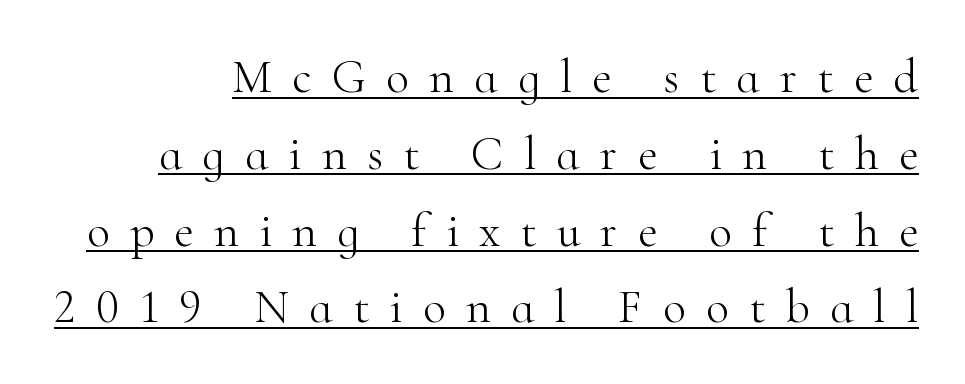
Q: Is the text bold? A: No.
Q: Is the text italic (slanted)? A: No, it is upright.
Q: Is the typeface a serif or a sans-serif typeface? A: Serif.
Q: Is the text underlined? A: Yes.
Q: Is the spacing between letters normal or unusually wide? A: Unusually wide.
Q: Is the spacing between lines tight, normal or loose? A: Normal.
Q: Width (condensed, normal, or wide)? A: Normal.
Q: Stroke contrast? A: High.
Q: x-height? A: Small.
Q: Monospaced? A: No.
